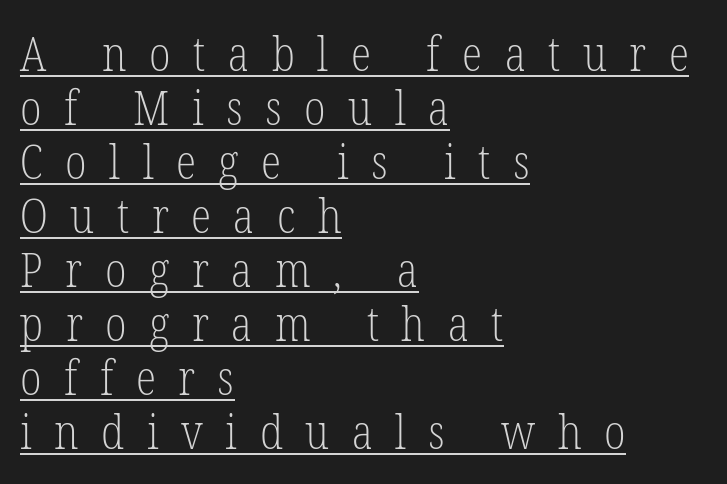
Q: Is the text bold? A: No.
Q: Is the text italic (slanted)? A: No, it is upright.
Q: Is the typeface a serif or a sans-serif typeface? A: Serif.
Q: Is the text underlined? A: Yes.
Q: How is the paragraph aligned? A: Left-aligned.
Q: Is the spacing between letters normal or unusually wide? A: Unusually wide.
Q: Is the spacing between lines tight, normal or loose? A: Tight.
Q: Width (condensed, normal, or wide)? A: Condensed.
Q: Stroke contrast? A: Low.
Q: x-height? A: Medium.
Q: Monospaced? A: No.
